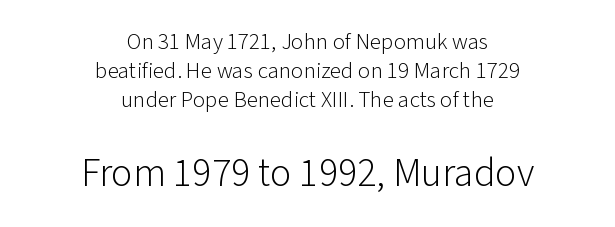
The image shows 40 px light sans-serif type, upright; set centered, normal line spacing (1.27x), normal letter spacing, not underlined; the second (bottom) block is 1.74x larger; low stroke contrast and a medium x-height.
